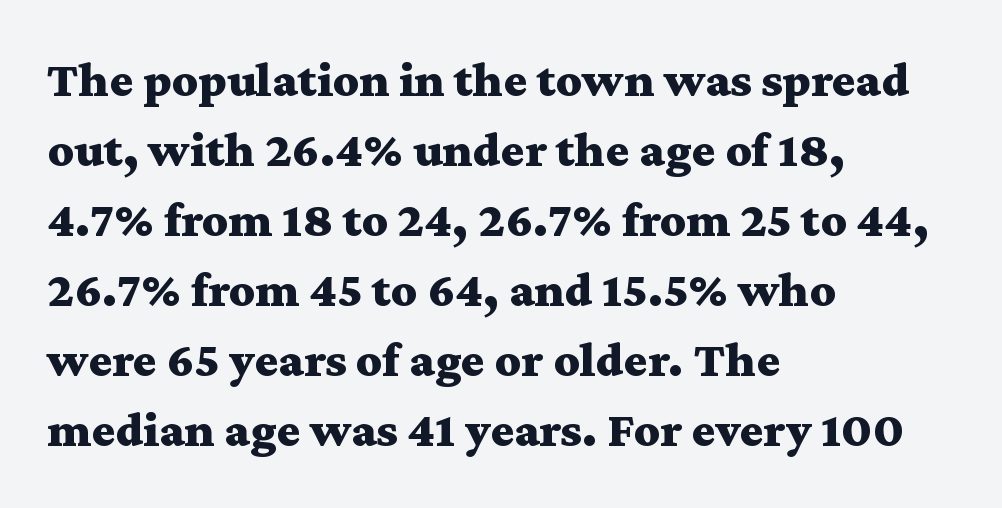
The image shows 50 px bold, wide serif type, upright; set left-aligned, normal line spacing (1.4x), normal letter spacing, not underlined; medium stroke contrast and a medium x-height.
